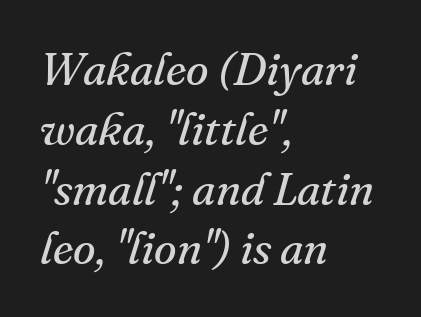
{"serif": "yes", "italic": "yes", "lean": "right", "slant_degrees": 16, "bold": "no", "weight": "regular", "width": "normal", "stroke_contrast": "medium", "x_height": "small", "monospaced": "no", "underline": "no", "align": "left", "line_spacing": "normal", "line_spacing_ratio": 1.3, "letter_spacing": "normal", "letter_spacing_em": 0.0, "glyph_px": 46}
